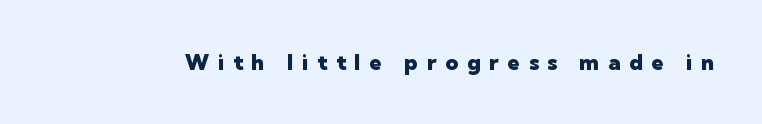
Unmarked baselines from the first word to the last. Does the weight exceed regular? Yes, all the way to bold. Vertical strokes here are truly vertical. Is the letter spacing exaggerated? Yes — the characters are pushed far apart.
